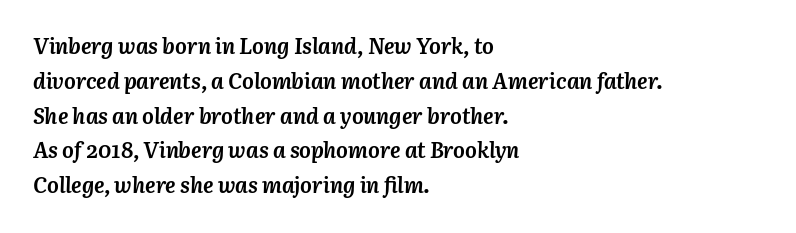
Q: Is the text bold? A: Yes.
Q: Is the text italic (slanted)? A: Yes, it leans right by about 3 degrees.
Q: Is the text underlined? A: No.
Q: How is the paragraph aligned? A: Left-aligned.
Q: Is the spacing between letters normal or unusually wide? A: Normal.
Q: Is the spacing between lines tight, normal or loose? A: Normal.
